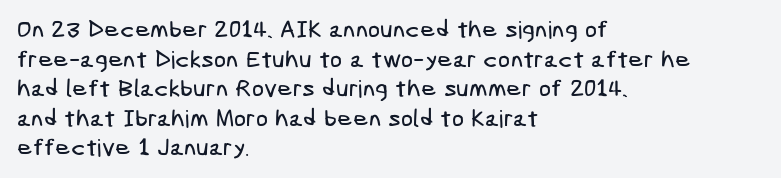
Q: Is the text underlined? A: No.
Q: How is the paragraph aligned? A: Left-aligned.
Q: Is the spacing between letters normal or unusually wide? A: Normal.
